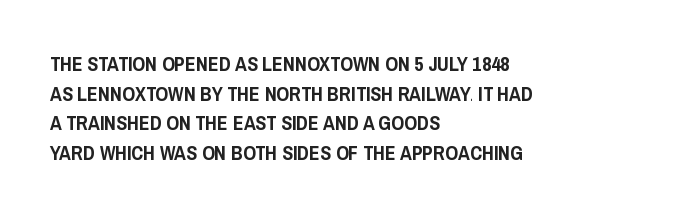
The image shows 20 px text type, upright; set left-aligned, normal line spacing (1.48x), normal letter spacing, not underlined.
